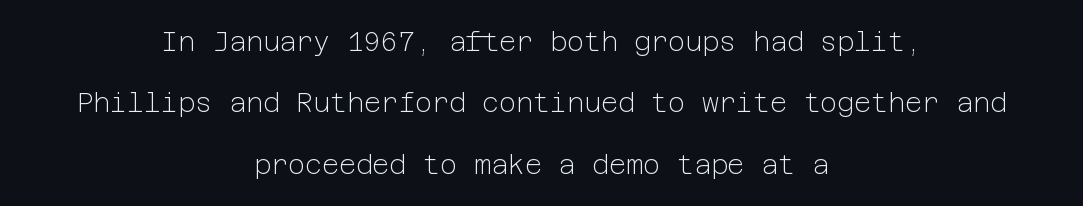
The image shows 26 px text type, upright; set centered, loose line spacing (2.36x), normal letter spacing, not underlined.
